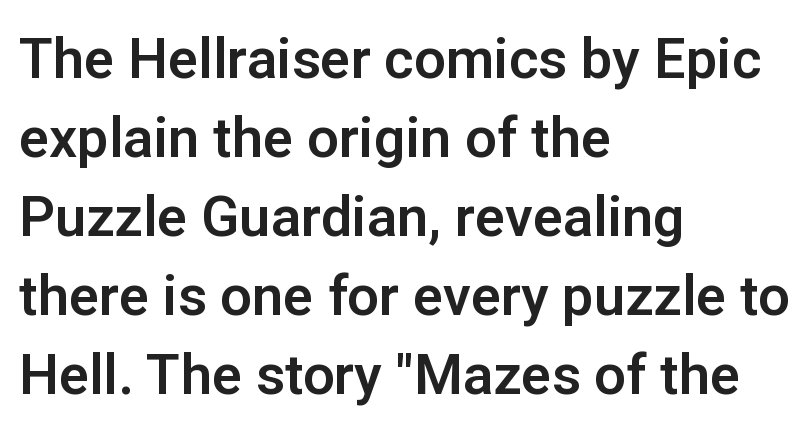
The image shows 56 px sans-serif type, upright; set left-aligned, normal line spacing (1.41x), normal letter spacing, not underlined; low stroke contrast and a medium x-height.
